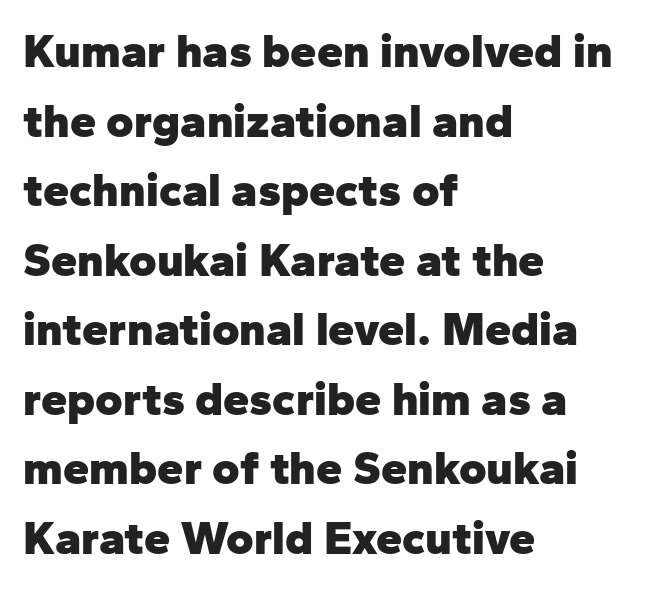
{"serif": "no", "italic": "no", "bold": "yes", "weight": "heavy", "width": "normal", "stroke_contrast": "low", "x_height": "medium", "monospaced": "no", "underline": "no", "align": "left", "line_spacing": "normal", "line_spacing_ratio": 1.48, "letter_spacing": "normal", "letter_spacing_em": 0.0, "glyph_px": 47}
